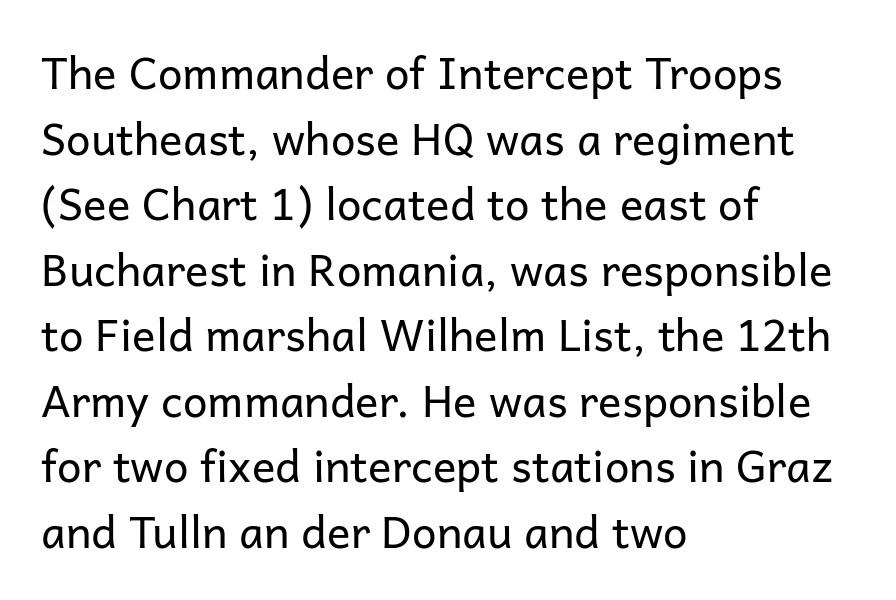
The image shows 44 px regular-weight sans-serif type, upright; set left-aligned, normal line spacing (1.49x), normal letter spacing, not underlined; low stroke contrast and a medium x-height.
